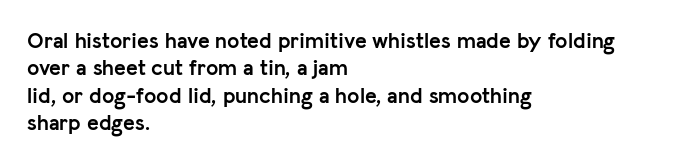
{"italic": "no", "bold": "yes", "underline": "no", "align": "left", "line_spacing_ratio": 1.24, "letter_spacing": "normal", "letter_spacing_em": 0.0, "glyph_px": 22}
